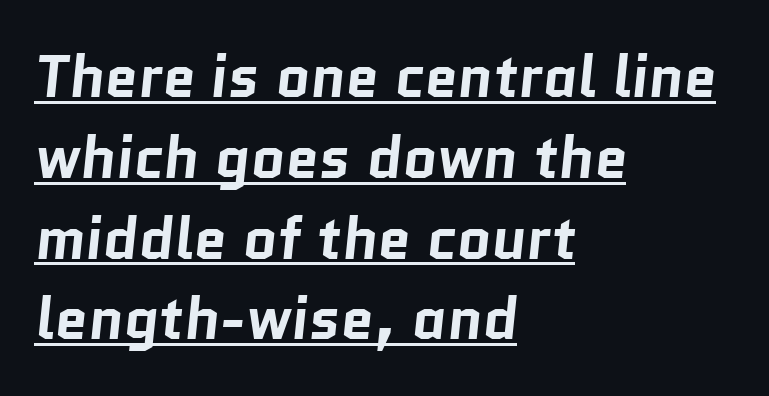
{"serif": "no", "bold": "yes", "weight": "bold", "width": "normal", "stroke_contrast": "low", "x_height": "medium", "monospaced": "no", "underline": "yes", "align": "left", "line_spacing": "normal", "line_spacing_ratio": 1.37, "letter_spacing": "normal", "letter_spacing_em": 0.0, "glyph_px": 59}
